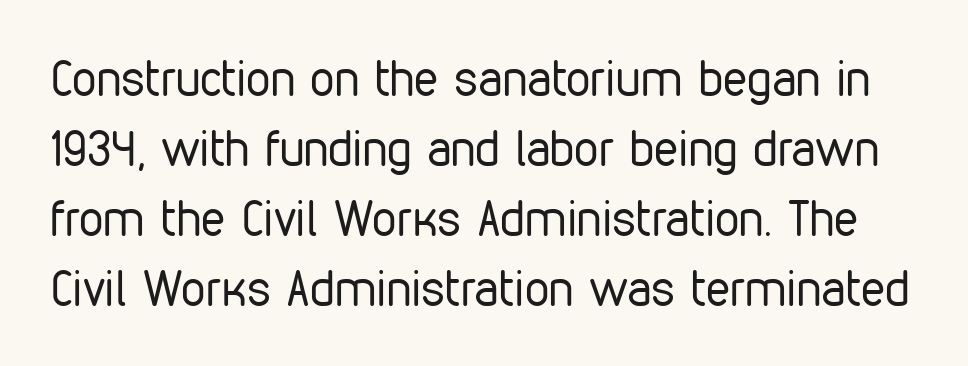
{"serif": "no", "italic": "no", "bold": "no", "weight": "regular", "width": "condensed", "stroke_contrast": "low", "x_height": "medium", "monospaced": "no", "underline": "no", "line_spacing": "normal", "line_spacing_ratio": 1.43, "letter_spacing": "normal", "letter_spacing_em": 0.0, "glyph_px": 49}
